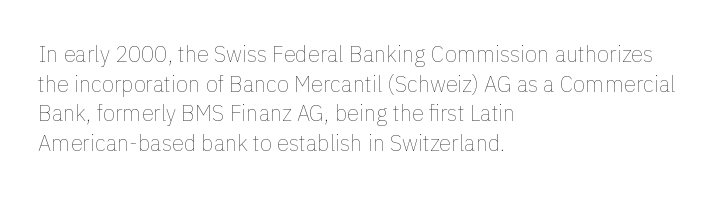
Unmarked baselines from the first word to the last. The designer left line spacing at the default. The rendering anchors every line to the left-hand side. The gaps between neighbouring characters are ordinary and unremarkable. The type sits square on the baseline with zero lean.
